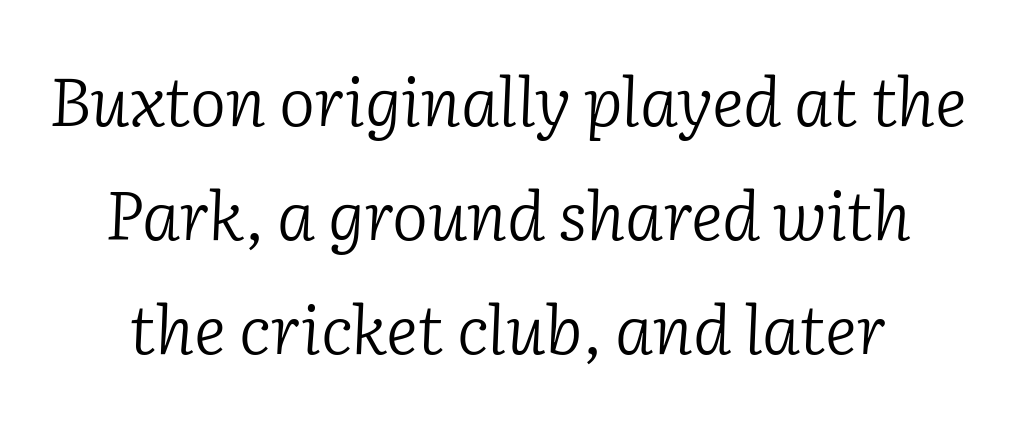
{"serif": "yes", "italic": "yes", "lean": "right", "slant_degrees": 2, "bold": "no", "weight": "light", "width": "normal", "stroke_contrast": "low", "x_height": "medium", "monospaced": "no", "underline": "no", "line_spacing": "normal", "line_spacing_ratio": 1.68, "letter_spacing": "normal", "letter_spacing_em": 0.0, "glyph_px": 68}
